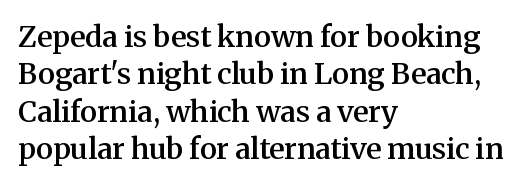
The image shows 29 px semibold serif type, upright; set left-aligned, normal line spacing (1.29x), normal letter spacing, not underlined; medium stroke contrast and a medium x-height.
